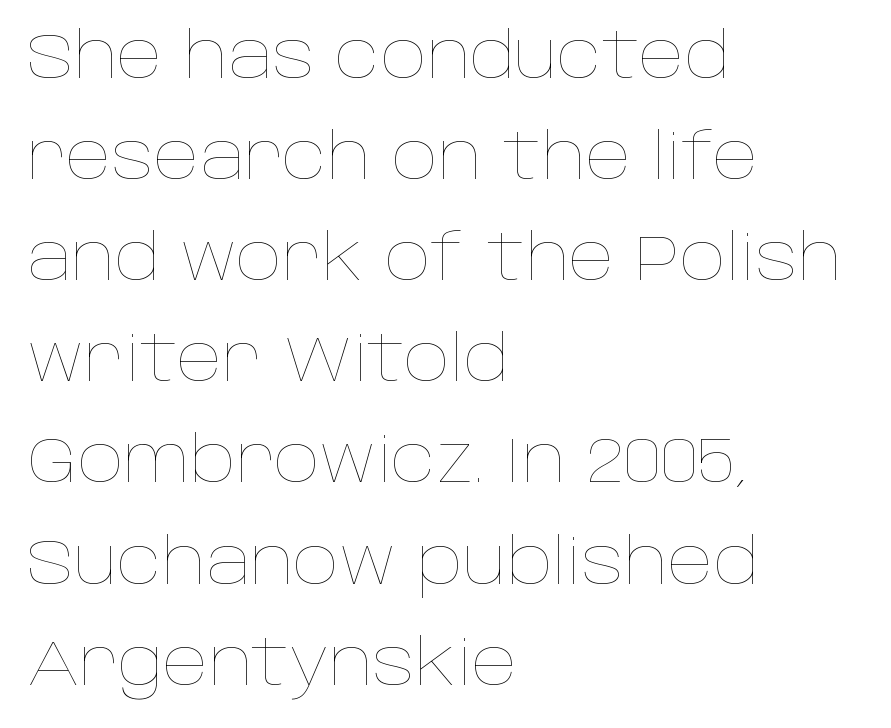
Q: Is the text bold? A: No.
Q: Is the text italic (slanted)? A: No, it is upright.
Q: Is the text underlined? A: No.
Q: How is the paragraph aligned? A: Left-aligned.
Q: Is the spacing between letters normal or unusually wide? A: Normal.
Q: Is the spacing between lines tight, normal or loose? A: Normal.
Q: Width (condensed, normal, or wide)? A: Normal.
Q: Stroke contrast? A: Low.
Q: x-height? A: Large.
Q: Monospaced? A: No.
